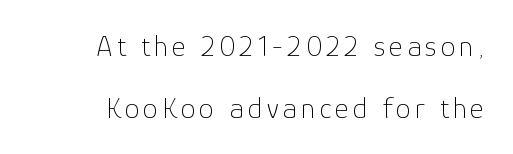
{"serif": "no", "italic": "no", "bold": "no", "weight": "thin", "width": "normal", "stroke_contrast": "low", "x_height": "medium", "monospaced": "no", "underline": "no", "line_spacing": "loose", "line_spacing_ratio": 2.06, "glyph_px": 30}
